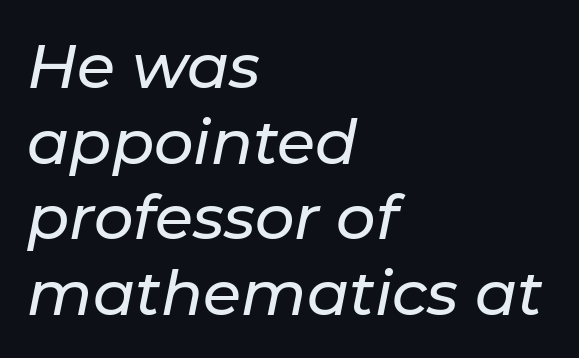
The image shows 62 px text type, italic (leaning right); set left-aligned, line spacing 1.22x, normal letter spacing, not underlined; low stroke contrast and a medium x-height.
